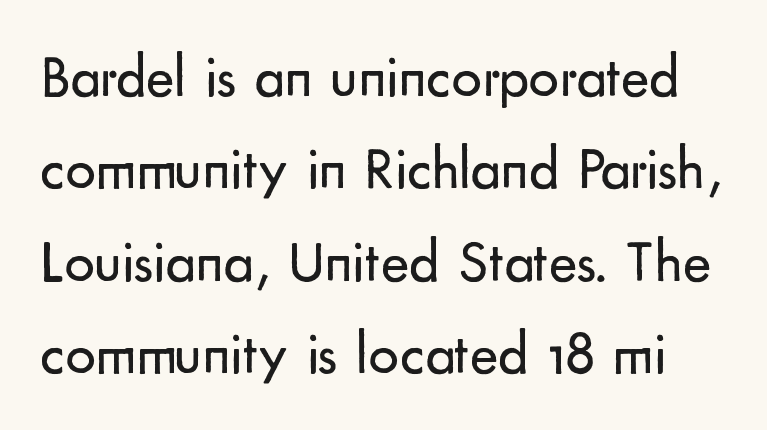
Ink coverage per letter is moderate at most. You could call the tracking neutral — neither tight nor loose. Every character sits straight up, as roman type does. This block has exactly the height ordinary leading produces. Spacing verdict: proportional, widths tailored to each character.
